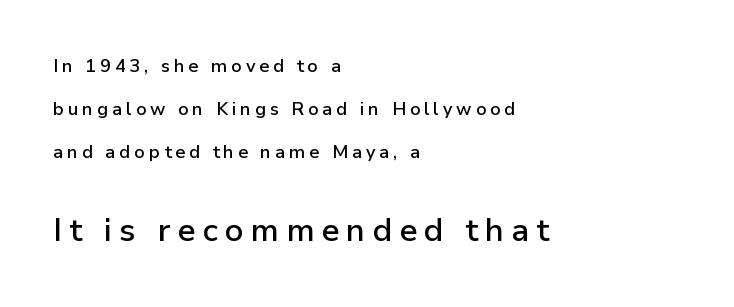
Type size steps up from the first block to the second. The typeface chosen for these lines omits serifs. You could not count columns in this text — the font is proportionally spaced. Compared with an ordinary text face, these strokes are moderately heavier — a semibold. Each line starts at the same left margin while the right side varies. Does the leading feel generous? Absolutely, it's lavish.
